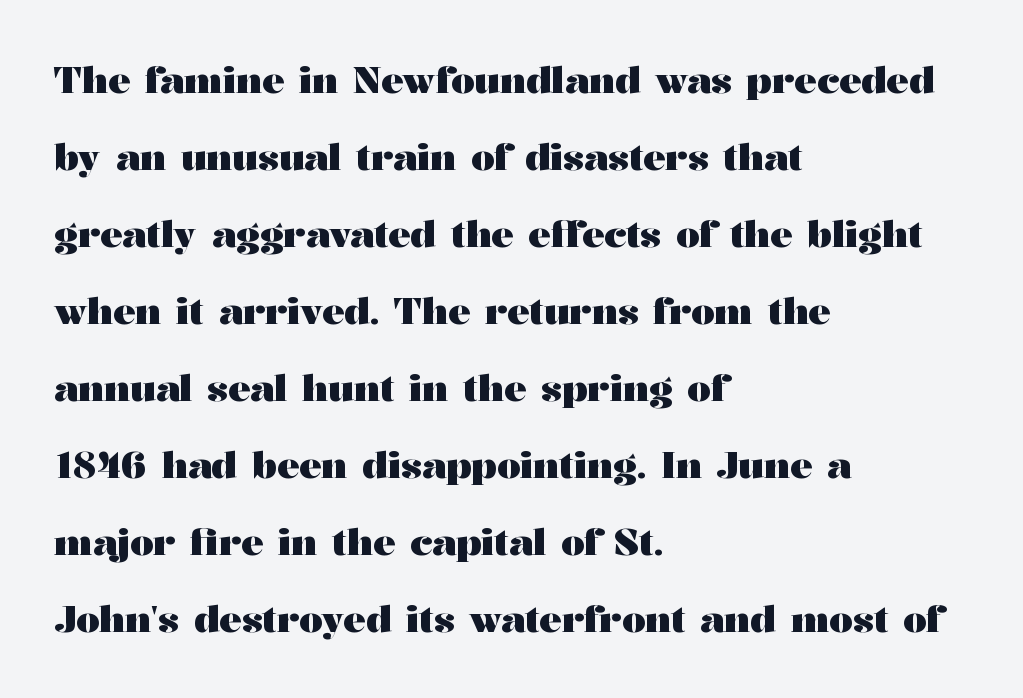
The typesetter chose a ragged-right arrangement here. Each word holds together tightly as a unit, with standard inter-letter gaps. Looks like regular typesetting: each glyph gets only the width it needs. Heft: maximum for text — a bold. Airy leading. The characters display serif detailing at their extremities.
